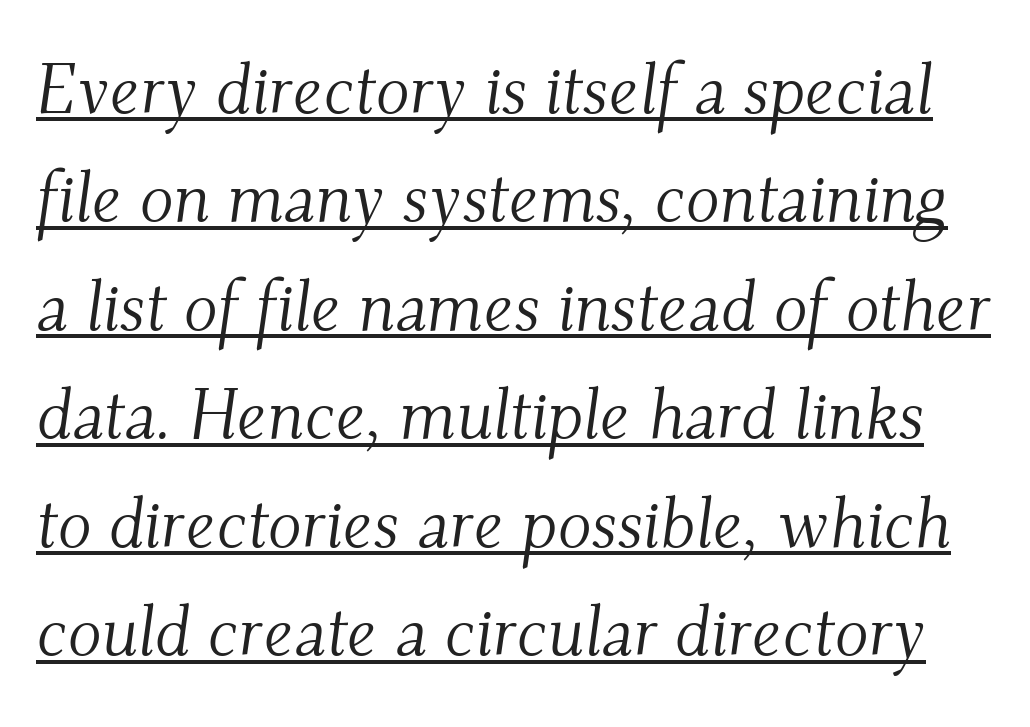
Compared with typical paragraphs, the rows here are spaced about the same. The string is rendered with underlining switched on. Each stroke keeps to a modest, everyday thickness or less. The letters sit at their default tracking, neither squeezed nor spread. These lines are rendered in a variable-pitch font. Unlike a clean sans, this face finishes its strokes with serifs.
